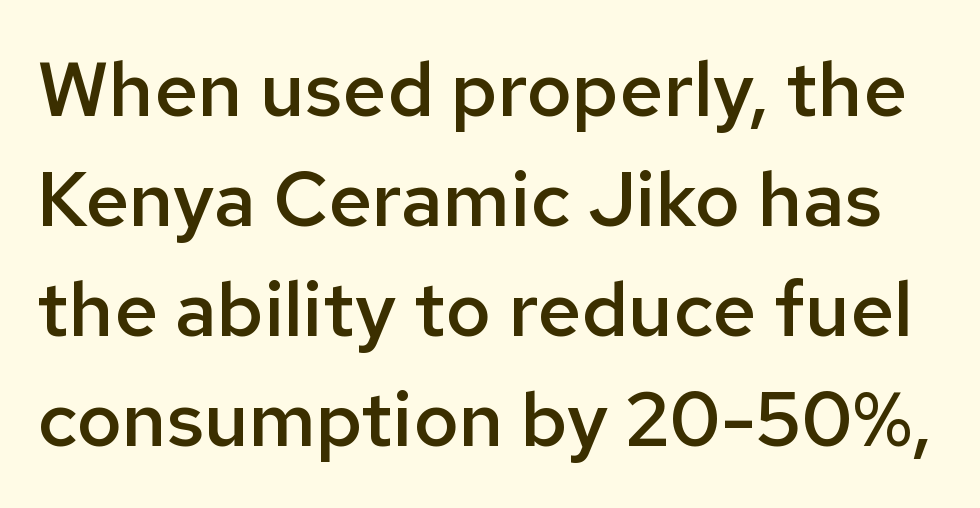
Unlike italic type, these characters show no tilt at all. Font category for this specimen: sans-serif. The sample has been set in demibold, a notch under bold. Here the designer chose a conventional face with non-uniform glyph widths.
